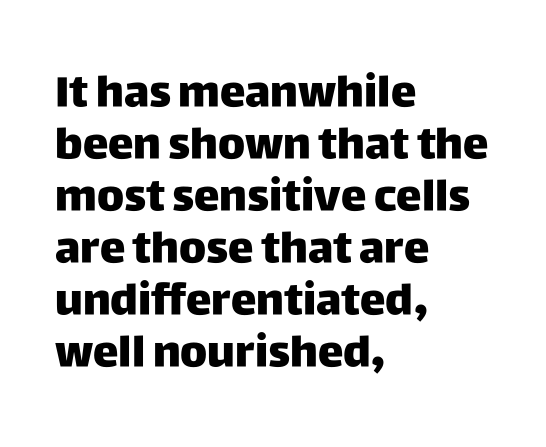
The image shows 43 px heavy sans-serif type, upright; set left-aligned, line spacing 1.21x, normal letter spacing, not underlined; low stroke contrast and a large x-height.
